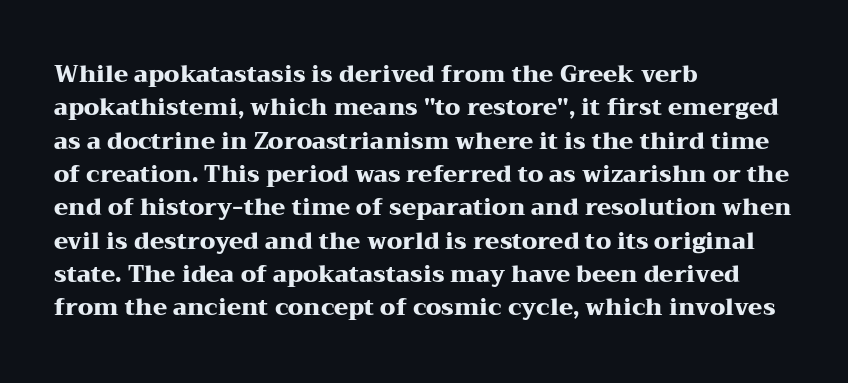
{"italic": "no", "bold": "yes", "underline": "no", "align": "left", "line_spacing": "normal", "line_spacing_ratio": 1.45, "letter_spacing": "normal", "letter_spacing_em": 0.0, "glyph_px": 23}
